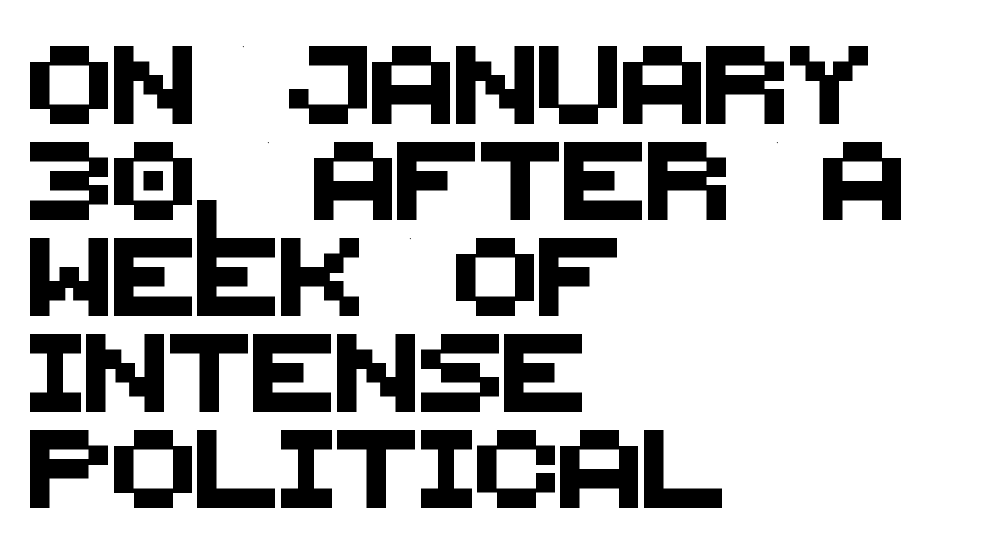
Q: Is the typeface a serif or a sans-serif typeface? A: Sans-serif.
Q: Is the text underlined? A: No.
Q: How is the paragraph aligned? A: Left-aligned.
Q: Is the spacing between letters normal or unusually wide? A: Normal.
Q: Width (condensed, normal, or wide)? A: Normal.
Q: Stroke contrast? A: Medium.
Q: x-height? A: Large.
Q: Monospaced? A: No.
